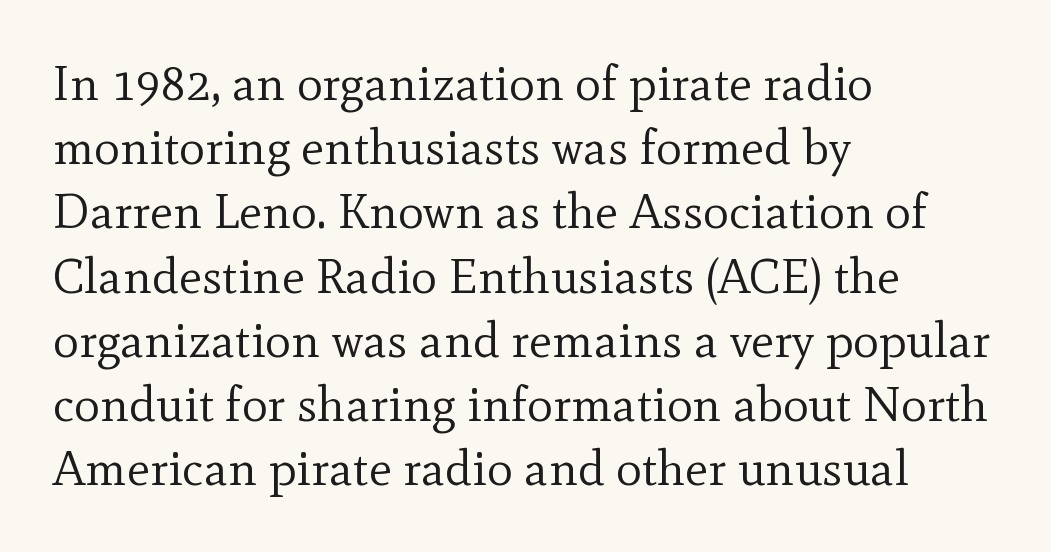
Q: Is the text bold? A: No.
Q: Is the text italic (slanted)? A: No, it is upright.
Q: Is the typeface a serif or a sans-serif typeface? A: Serif.
Q: Is the text underlined? A: No.
Q: How is the paragraph aligned? A: Left-aligned.
Q: Is the spacing between letters normal or unusually wide? A: Normal.
Q: Is the spacing between lines tight, normal or loose? A: Normal.
Q: Width (condensed, normal, or wide)? A: Normal.
Q: x-height? A: Small.
Q: Monospaced? A: No.
